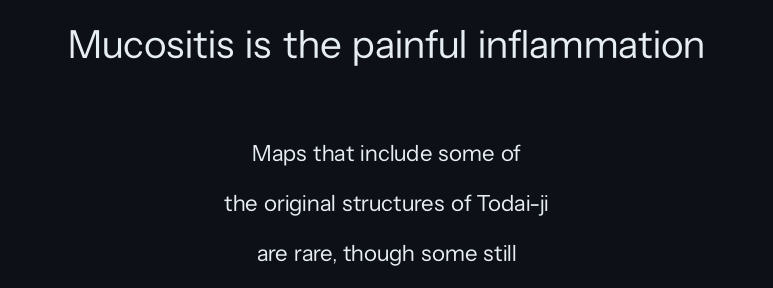
{"serif": "no", "italic": "no", "bold": "no", "weight": "regular", "width": "normal", "stroke_contrast": "low", "x_height": "medium", "monospaced": "no", "underline": "no", "align": "center", "line_spacing": "loose", "line_spacing_ratio": 2.16, "letter_spacing": "normal", "letter_spacing_em": 0.0, "larger_block": "first", "size_ratio": 1.74, "glyph_px": 40}
